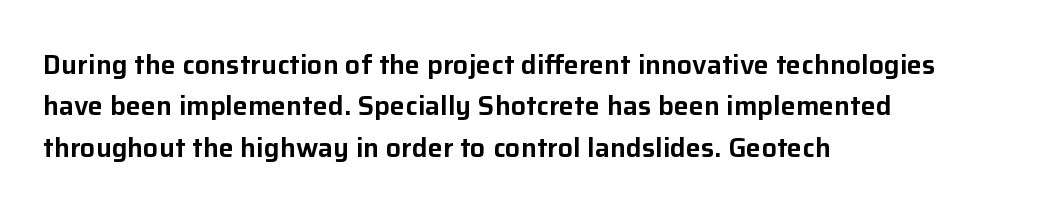
Q: Is the text italic (slanted)? A: No, it is upright.
Q: Is the text underlined? A: No.
Q: How is the paragraph aligned? A: Left-aligned.
Q: Is the spacing between letters normal or unusually wide? A: Normal.
Q: Is the spacing between lines tight, normal or loose? A: Normal.
